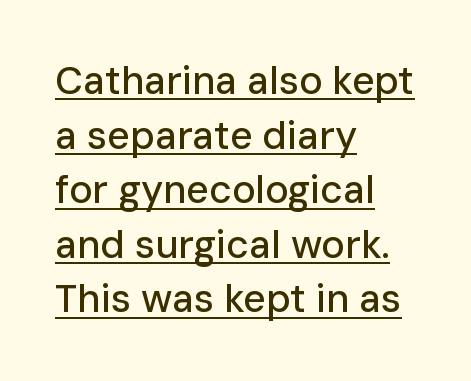
Proportional: the letters do not fall into vertical columns. The typography opts for an upright posture over an oblique one. Beneath each row of characters lies a ruled line. All the whitespace from short lines collects on the right. Honestly, the letter spacing is just normal — you wouldn't notice it.
